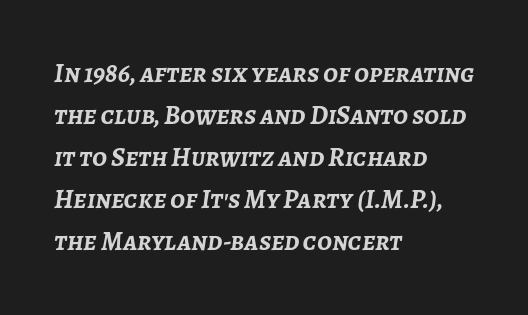
Q: Is the text bold? A: Yes.
Q: Is the text italic (slanted)? A: Yes, it leans right by about 7 degrees.
Q: Is the text underlined? A: No.
Q: How is the paragraph aligned? A: Left-aligned.
Q: Is the spacing between letters normal or unusually wide? A: Normal.
Q: Is the spacing between lines tight, normal or loose? A: Normal.
